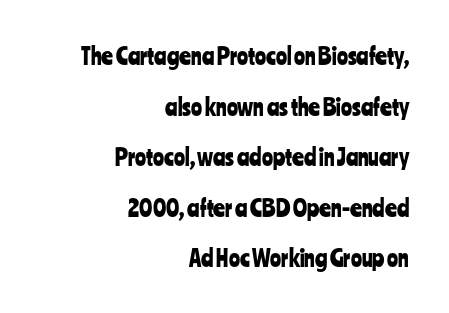
{"italic": "no", "underline": "no", "align": "right", "line_spacing": "loose", "line_spacing_ratio": 2.2, "letter_spacing": "normal", "letter_spacing_em": 0.0, "glyph_px": 23}
